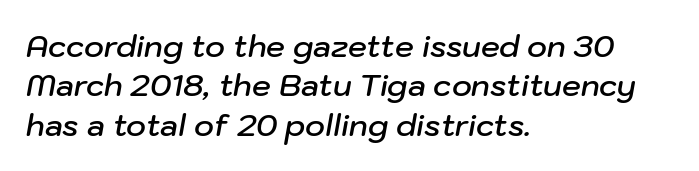
{"italic": "yes", "lean": "right", "slant_degrees": 10, "bold": "semi", "weight": "semibold", "width": "normal", "stroke_contrast": "low", "x_height": "medium", "monospaced": "no", "underline": "no", "align": "left", "line_spacing": "normal", "line_spacing_ratio": 1.31, "letter_spacing": "normal", "letter_spacing_em": 0.0, "glyph_px": 30}
